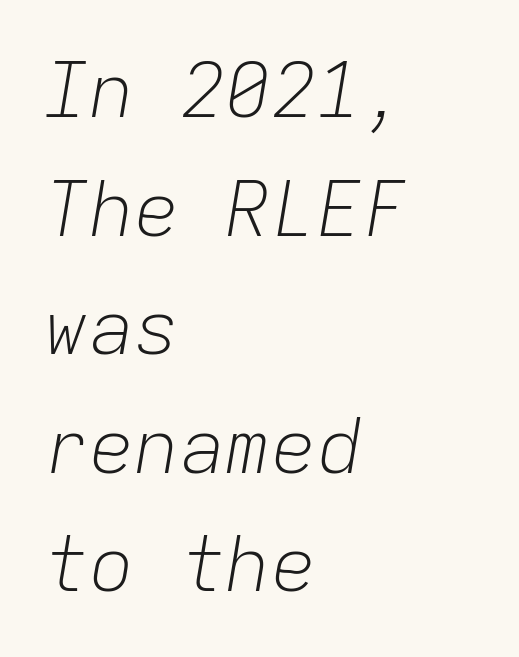
Stems here are at most as thick as an everyday book face. Tall strokes in this sample are angled rather than plumb. Check the space under the baseline: it is left empty. Nobody touched the tracking dial on this one. The lines are quadded left. Notice how descenders clear the ascenders below comfortably — that's standard leading.
